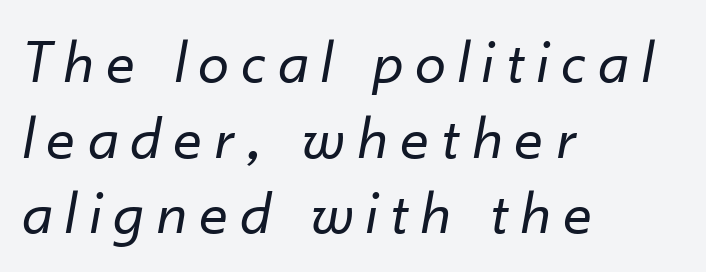
{"italic": "yes", "lean": "right", "slant_degrees": 10, "bold": "no", "weight": "regular", "width": "normal", "stroke_contrast": "low", "x_height": "small", "monospaced": "no", "underline": "no", "align": "left", "line_spacing_ratio": 1.22, "letter_spacing": "wide", "letter_spacing_em": 0.22, "glyph_px": 62}
